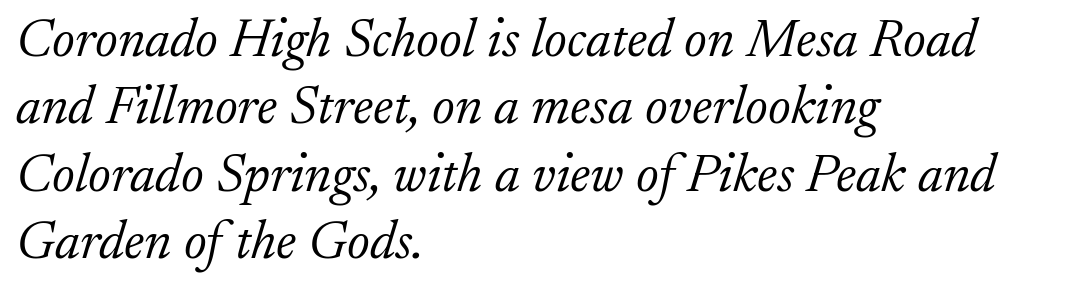
The image shows 54 px light serif type, italic (leaning right); set left-aligned, normal line spacing (1.25x), normal letter spacing, not underlined; low stroke contrast and a small x-height.
